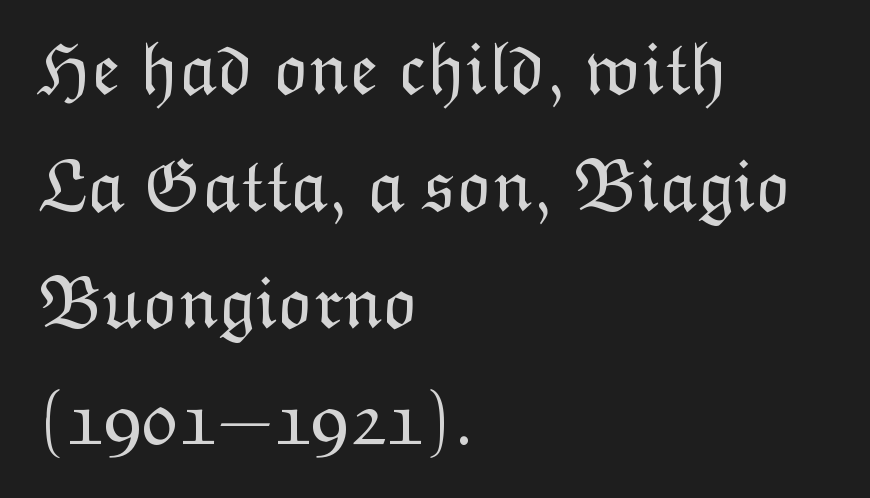
The image shows 75 px light type, upright; set left-aligned, normal line spacing (1.56x), normal letter spacing, not underlined; low stroke contrast and a medium x-height.
